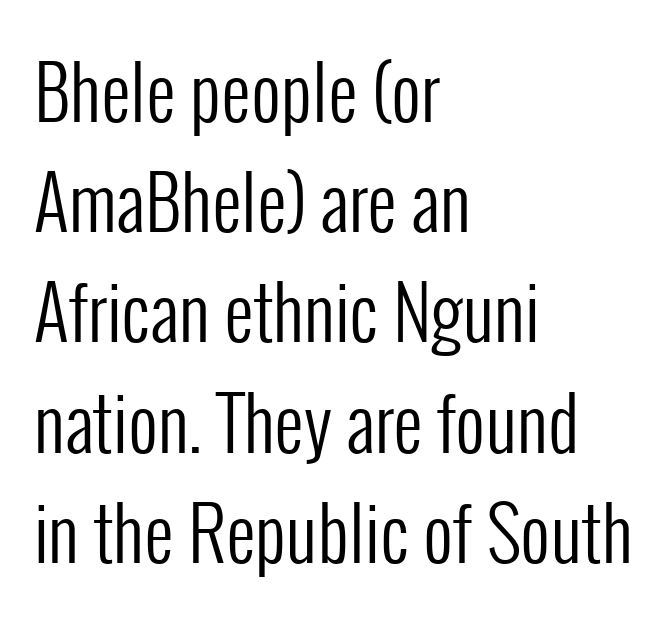
The image shows 73 px regular-weight, condensed sans-serif type, upright; set left-aligned, normal line spacing (1.51x), normal letter spacing, not underlined; low stroke contrast and a medium x-height.
